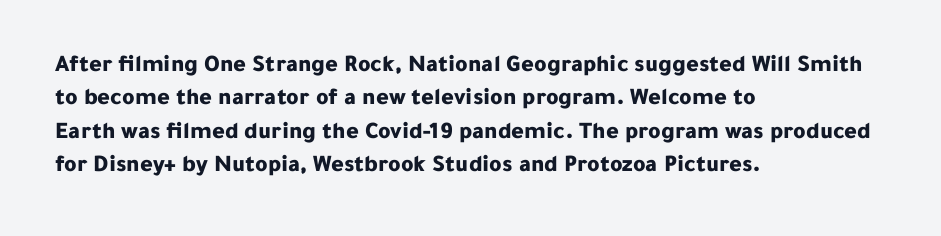
You can tell it's not italic because the verticals are truly vertical. Descender tails drop into unmarked territory. Baseline-to-baseline distance is the conventional proportion of letter height. Nobody touched the tracking dial on this one. Thick stems and heavy bowls — unmistakably bold. One-word summary of the alignment: left.
